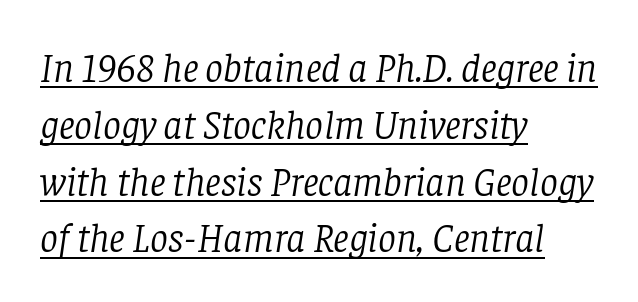
The image shows 40 px light serif type, italic (leaning right); set left-aligned, normal line spacing (1.42x), normal letter spacing, underlined; low stroke contrast and a large x-height.
